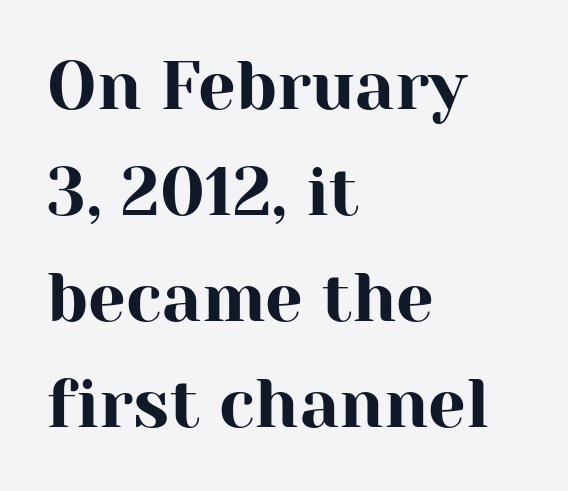
{"serif": "yes", "italic": "no", "width": "normal", "stroke_contrast": "high", "x_height": "medium", "monospaced": "no", "underline": "no", "align": "left", "line_spacing": "normal", "line_spacing_ratio": 1.58, "letter_spacing": "normal", "letter_spacing_em": 0.0, "glyph_px": 67}
